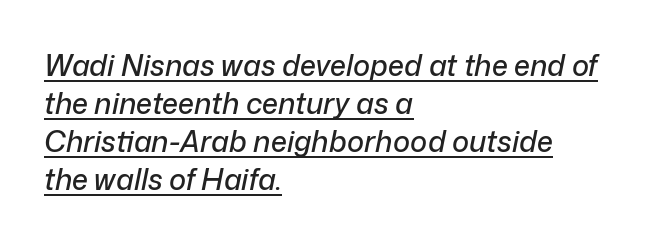
Q: Is the text italic (slanted)? A: Yes, it leans right by about 12 degrees.
Q: Is the text underlined? A: Yes.
Q: How is the paragraph aligned? A: Left-aligned.
Q: Is the spacing between letters normal or unusually wide? A: Normal.
Q: Is the spacing between lines tight, normal or loose? A: Normal.
Q: Width (condensed, normal, or wide)? A: Normal.
Q: Stroke contrast? A: Low.
Q: x-height? A: Medium.
Q: Monospaced? A: No.
